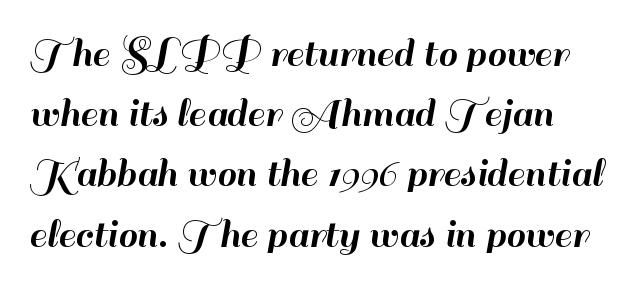
The image shows 43 px sans-serif type; set normal line spacing (1.4x), normal letter spacing, not underlined; high stroke contrast and a small x-height.
